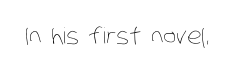
Students, note that the glyphs here touch the page at normal intervals. Any mark beneath the type? The region is blank. Is this a heavy cut? Hardly; it is regular or lighter.
